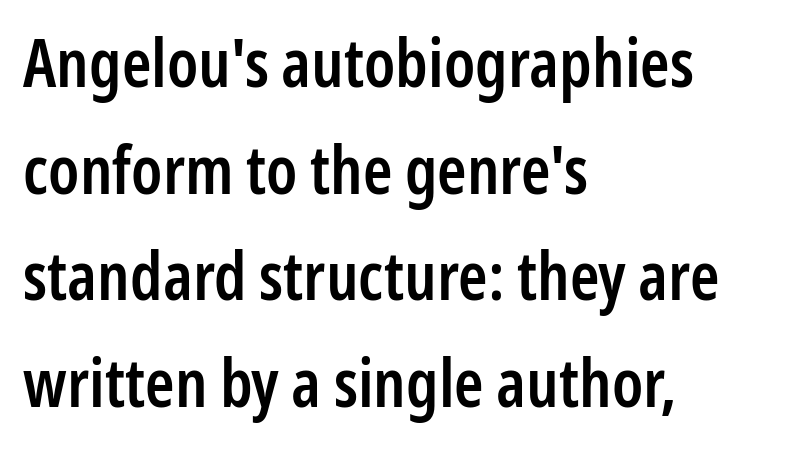
The image shows 67 px semibold, condensed sans-serif type, upright; set left-aligned, normal line spacing (1.59x), normal letter spacing, not underlined; low stroke contrast and a medium x-height.
